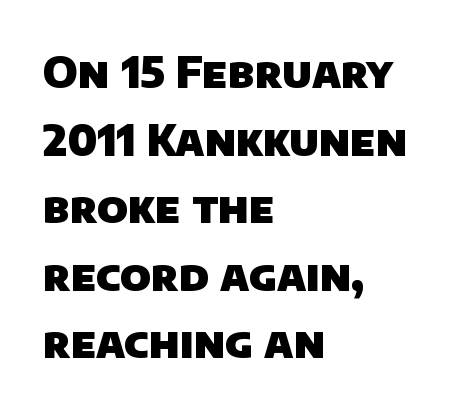
Q: Is the text bold? A: Yes.
Q: Is the typeface a serif or a sans-serif typeface? A: Sans-serif.
Q: Is the text underlined? A: No.
Q: How is the paragraph aligned? A: Left-aligned.
Q: Is the spacing between letters normal or unusually wide? A: Normal.
Q: Is the spacing between lines tight, normal or loose? A: Normal.
Q: Width (condensed, normal, or wide)? A: Normal.
Q: Stroke contrast? A: Low.
Q: x-height? A: Large.
Q: Monospaced? A: No.
